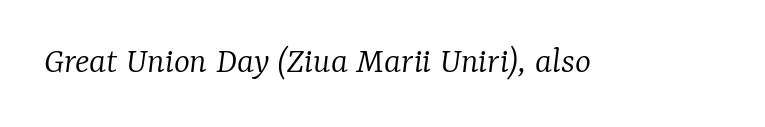
{"serif": "yes", "italic": "yes", "lean": "right", "slant_degrees": 7, "bold": "no", "weight": "light", "width": "normal", "stroke_contrast": "low", "x_height": "medium", "monospaced": "no", "underline": "no", "letter_spacing": "normal", "letter_spacing_em": 0.0, "glyph_px": 38}
